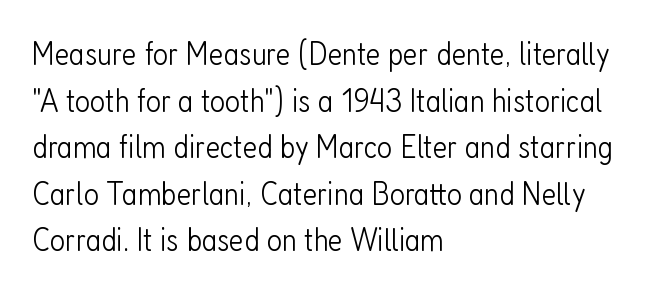
Regular leading. The characters are drawn with everyday or finer stroke widths. Posture: vertical. Unlike a traditional serif, this face leaves its strokes unadorned. Varying glyph widths throughout — classic text-font behaviour.
